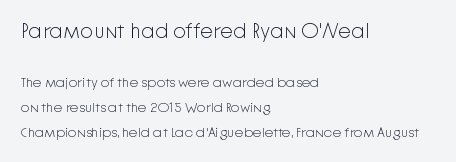
Q: Is the text bold? A: No.
Q: Is the text italic (slanted)? A: No, it is upright.
Q: Is the text underlined? A: No.
Q: How is the paragraph aligned? A: Left-aligned.
Q: Is the spacing between letters normal or unusually wide? A: Normal.
Q: Which block of text is set in a larger size, the first (top) or the second (bottom)? A: The first (top) one.
